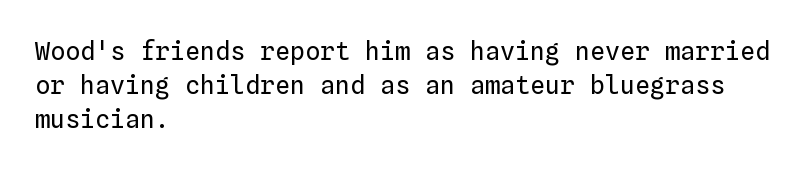
{"italic": "no", "bold": "no", "underline": "no", "align": "left", "line_spacing": "normal", "line_spacing_ratio": 1.37, "letter_spacing": "normal", "letter_spacing_em": 0.0, "glyph_px": 25}
